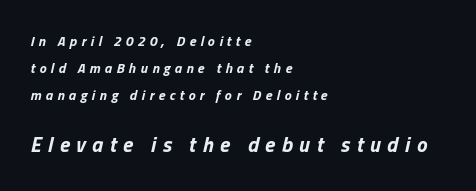
Q: Is the text bold? A: Yes.
Q: Is the text italic (slanted)? A: Yes, it leans right by about 13 degrees.
Q: Is the text underlined? A: No.
Q: How is the paragraph aligned? A: Left-aligned.
Q: Is the spacing between letters normal or unusually wide? A: Unusually wide.
Q: Is the spacing between lines tight, normal or loose? A: Loose.
Q: Which block of text is set in a larger size, the first (top) or the second (bottom)? A: The second (bottom) one.
